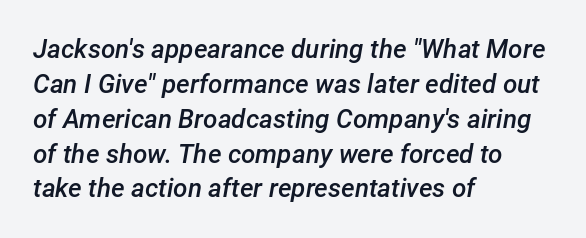
{"italic": "yes", "lean": "right", "slant_degrees": 12, "bold": "semi", "underline": "no", "align": "left", "line_spacing": "normal", "line_spacing_ratio": 1.34, "letter_spacing": "normal", "letter_spacing_em": 0.0, "glyph_px": 26}
